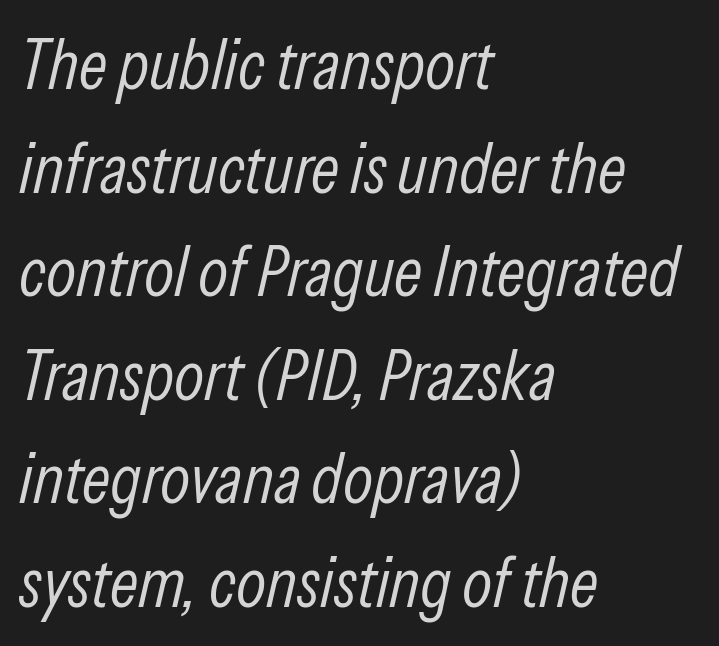
Heft: none added — not bold. Words float on clear page, feet unadorned. Typeset ragged right — the left edge is the straight one. Italic? Definitely — the glyphs are oblique.
